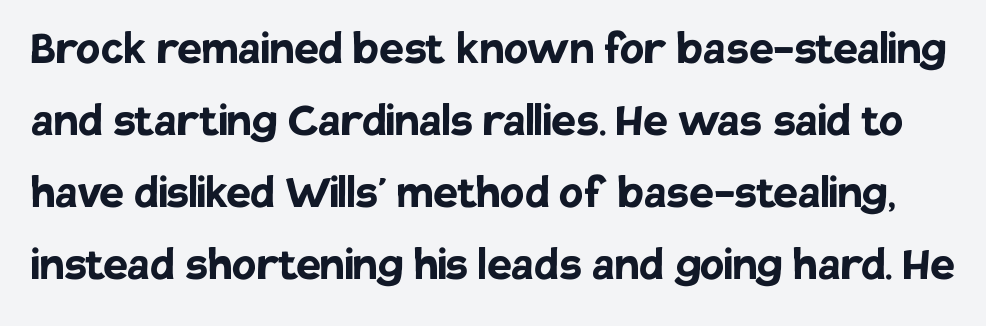
Q: Is the text bold? A: Yes.
Q: Is the text italic (slanted)? A: No, it is upright.
Q: Is the typeface a serif or a sans-serif typeface? A: Sans-serif.
Q: Is the text underlined? A: No.
Q: Is the spacing between letters normal or unusually wide? A: Normal.
Q: Is the spacing between lines tight, normal or loose? A: Normal.
Q: Width (condensed, normal, or wide)? A: Normal.
Q: Stroke contrast? A: Low.
Q: x-height? A: Large.
Q: Monospaced? A: No.
